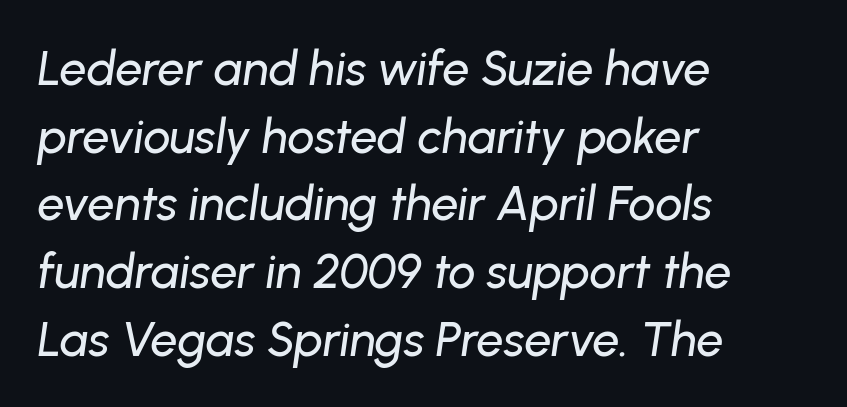
Nobody drew a line under any word here. Is this a fixed-width face? No — the glyphs have proportional, varying widths. The paragraph shown leans on its left margin. Honestly, the letter spacing is just normal — you wouldn't notice it.
